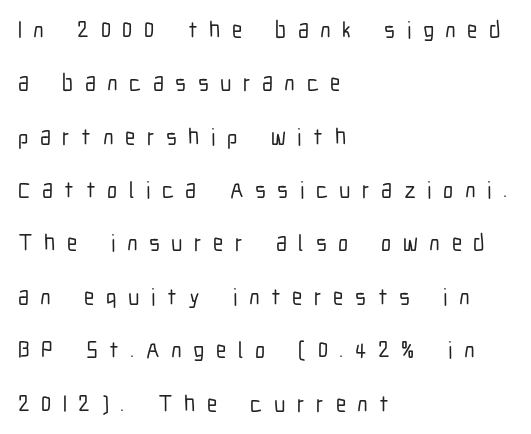
Only glyphs here, with clear space below each row. The compositor pushed each line to the left boundary. The font's upright variant was chosen for this text. Notice the wide empty band between every row — that's loose leading.
